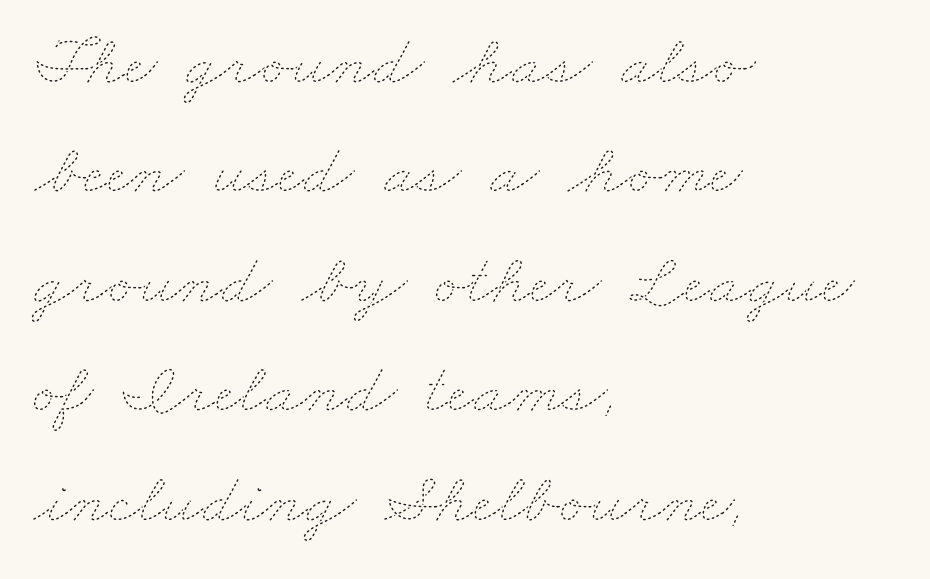
The image shows 72 px thin, wide type; set left-aligned, normal line spacing (1.52x), normal letter spacing, not underlined; low stroke contrast and a small x-height.
